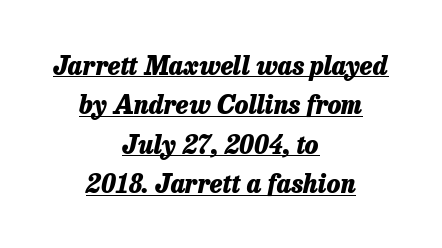
{"italic": "yes", "lean": "right", "slant_degrees": 13, "bold": "yes", "underline": "yes", "align": "center", "line_spacing": "normal", "line_spacing_ratio": 1.58, "letter_spacing": "normal", "letter_spacing_em": 0.0, "glyph_px": 25}
